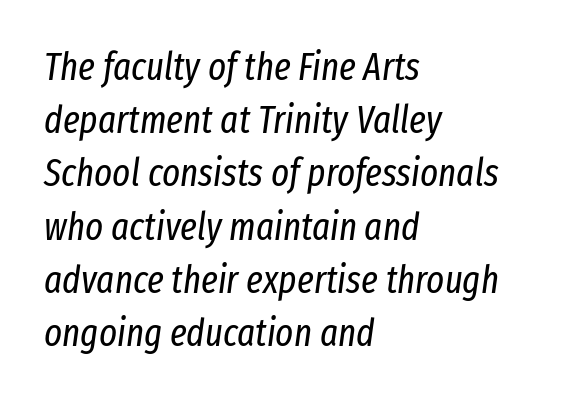
{"italic": "yes", "lean": "right", "slant_degrees": 8, "bold": "no", "weight": "regular", "width": "condensed", "stroke_contrast": "low", "x_height": "medium", "monospaced": "no", "underline": "no", "align": "left", "line_spacing": "normal", "line_spacing_ratio": 1.4, "letter_spacing": "normal", "letter_spacing_em": 0.0, "glyph_px": 38}
